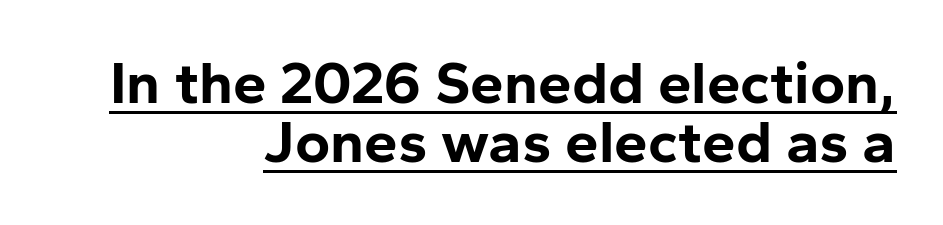
Q: Is the text bold? A: Yes.
Q: Is the text italic (slanted)? A: No, it is upright.
Q: Is the typeface a serif or a sans-serif typeface? A: Sans-serif.
Q: Is the text underlined? A: Yes.
Q: How is the paragraph aligned? A: Right-aligned.
Q: Is the spacing between letters normal or unusually wide? A: Normal.
Q: Is the spacing between lines tight, normal or loose? A: Tight.
Q: Width (condensed, normal, or wide)? A: Normal.
Q: Stroke contrast? A: Low.
Q: x-height? A: Medium.
Q: Monospaced? A: No.
